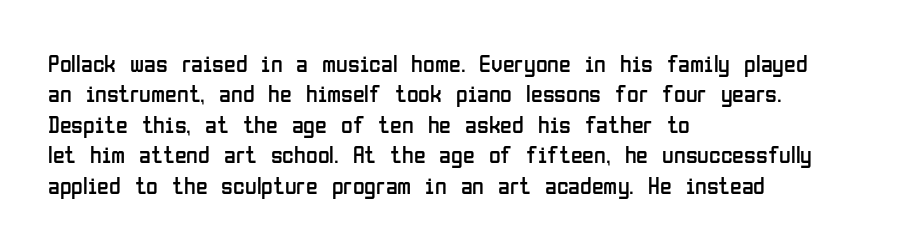
The type sits square on the baseline with zero lean. Only glyphs here, with clear space below each row. This sample is left-justified, so line endings fall wherever the words run out. Nothing unusual about the tracking: characters are spaced as the font intends. No extra ink here — the face is not bold.
